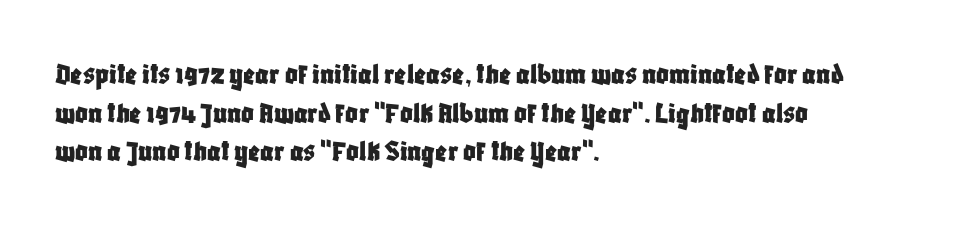
{"serif": "no", "italic": "no", "width": "condensed", "stroke_contrast": "low", "x_height": "large", "monospaced": "no", "underline": "no", "align": "left", "line_spacing": "normal", "line_spacing_ratio": 1.25, "letter_spacing": "normal", "letter_spacing_em": 0.0, "glyph_px": 31}
